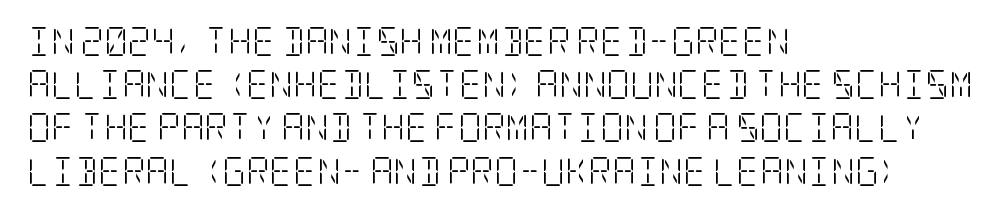
The image shows 29 px light, condensed serif type, upright; set left-aligned, normal line spacing (1.49x), normal letter spacing, not underlined; low stroke contrast and a large x-height.
